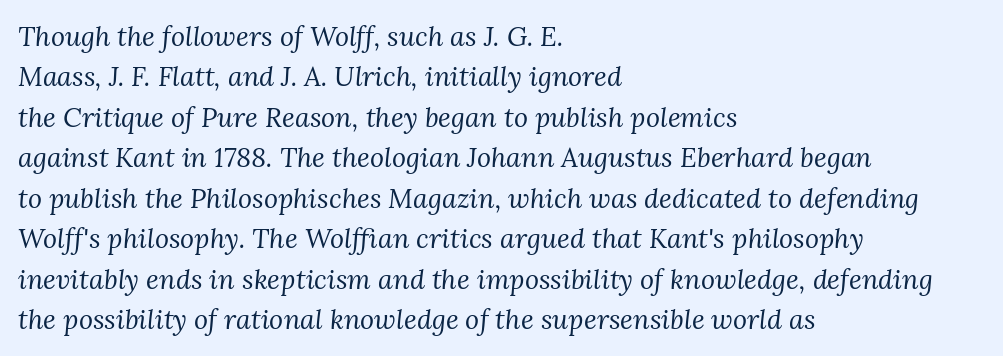
These glyphs show unthickened strokes, regular width or finer. Standard letterfit; no display-style spreading of the glyphs. In CSS terms this would be text-align: left. An italicized treatment has been applied to the whole sample. The zone under the glyphs is completely vacant.
